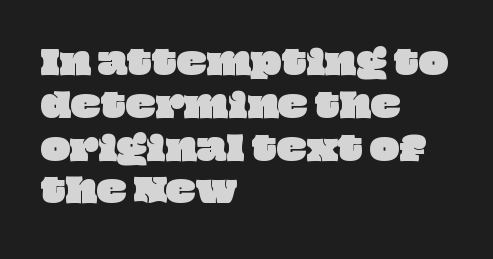
Tracking value appears to be zero — textbook default spacing. The letters advance in unequal steps, a hallmark of proportional type. The glyphs are unaccompanied by any horizontal stroke below them. This block has exactly the height ordinary leading produces. Leftover space on each line is placed entirely after the last word.
